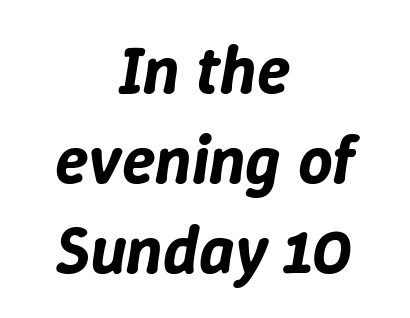
The image shows 68 px text type, italic (leaning right); set centered, normal line spacing (1.32x), normal letter spacing, not underlined; low stroke contrast and a medium x-height.
